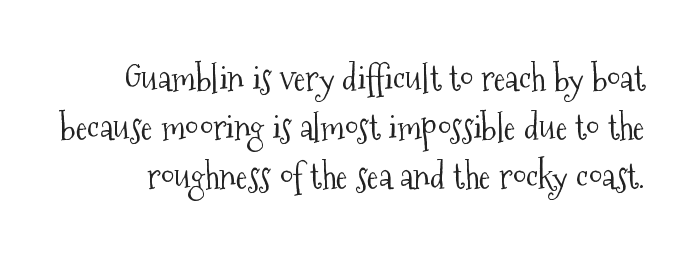
The image shows 35 px light, condensed serif type, upright; set normal line spacing (1.4x), normal letter spacing, not underlined; medium stroke contrast and a medium x-height.
